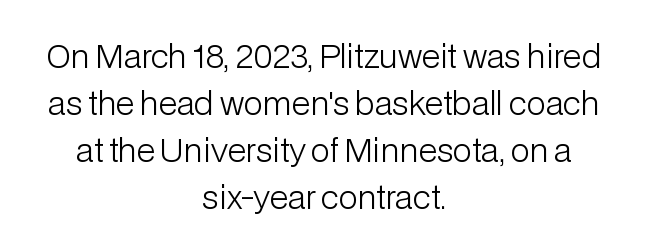
The image shows 32 px light sans-serif type, upright; set centered, normal line spacing (1.47x), normal letter spacing, not underlined; low stroke contrast and a medium x-height.
